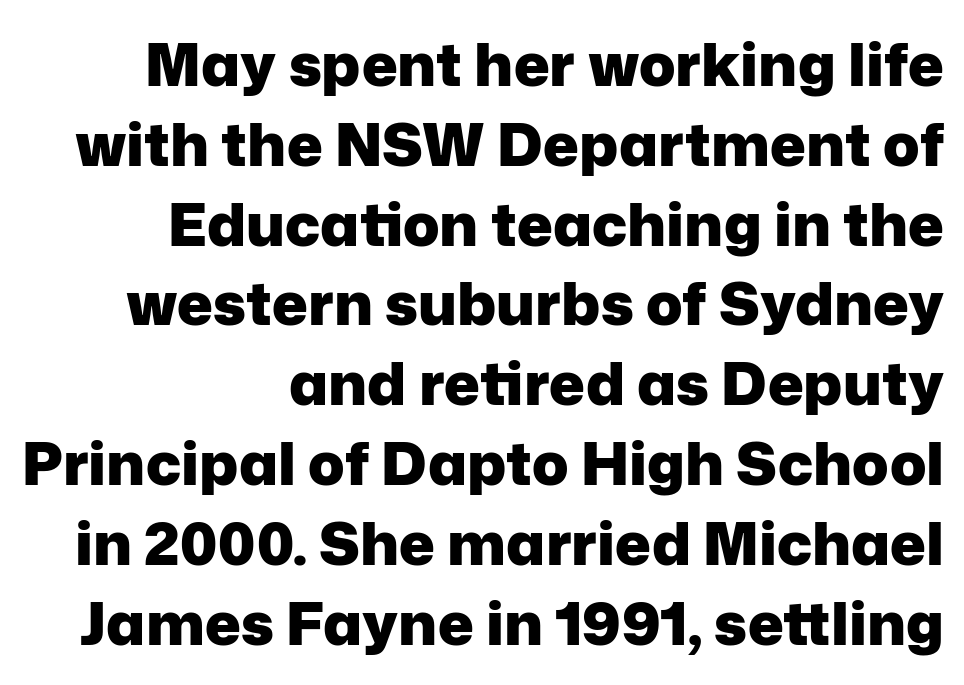
The image shows 60 px heavy sans-serif type, upright; set right-aligned, normal line spacing (1.33x), normal letter spacing, not underlined; low stroke contrast and a medium x-height.
